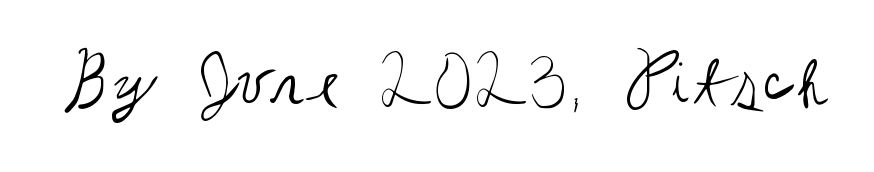
The weight would be labelled regular, book, light, or lighter still. Think of a printed novel: that variable character pitch is what you see here. A clean baseline with only descenders dipping below it. The typeface chosen for these lines omits serifs.
